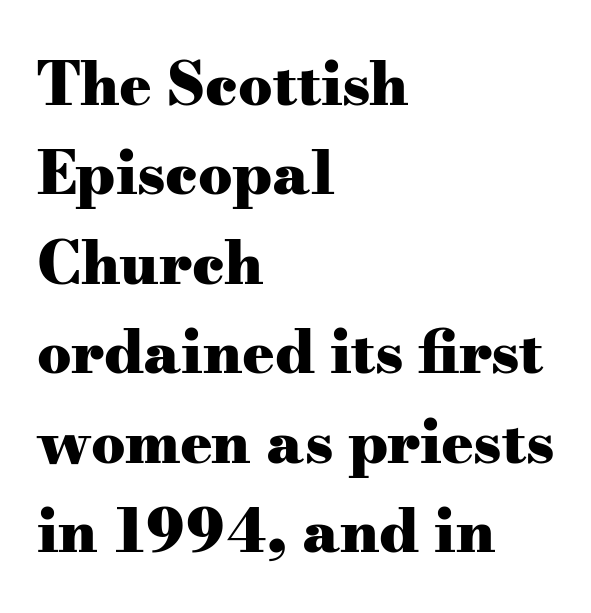
Q: Is the text bold? A: Yes.
Q: Is the text italic (slanted)? A: No, it is upright.
Q: Is the typeface a serif or a sans-serif typeface? A: Serif.
Q: Is the text underlined? A: No.
Q: How is the paragraph aligned? A: Left-aligned.
Q: Is the spacing between letters normal or unusually wide? A: Normal.
Q: Is the spacing between lines tight, normal or loose? A: Normal.
Q: Width (condensed, normal, or wide)? A: Wide.
Q: Stroke contrast? A: Medium.
Q: x-height? A: Small.
Q: Monospaced? A: No.
